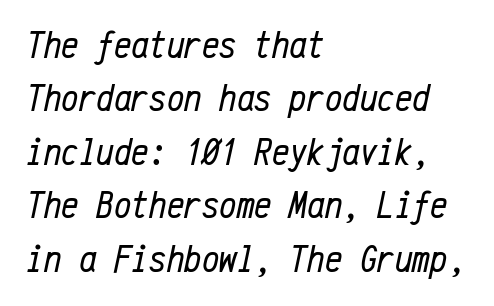
The image shows 39 px regular-weight, condensed type, italic (leaning right), monospaced; set left-aligned, normal line spacing (1.37x), normal letter spacing, not underlined; low stroke contrast and a medium x-height.
